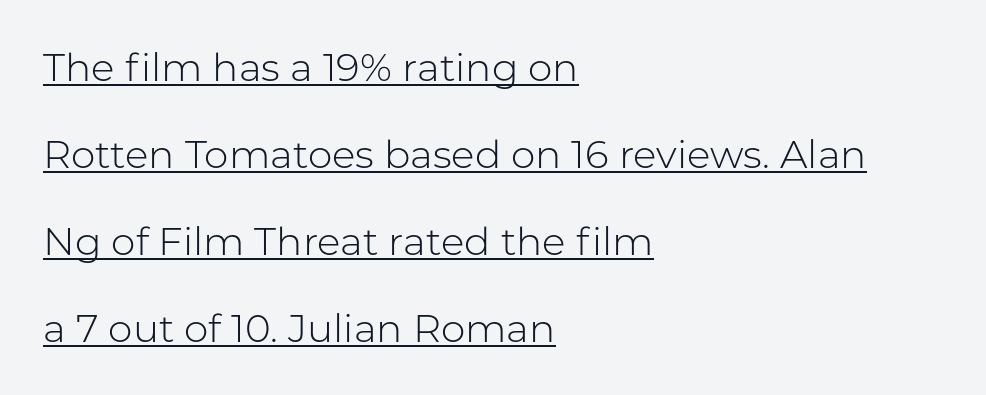
Caption: multi-line text, flush left, ragged right. Italic? Not at all — the glyphs are vertical. Bold? No — there's no thickening of the strokes. Baseline-to-baseline distance is far greater than the letter height.
